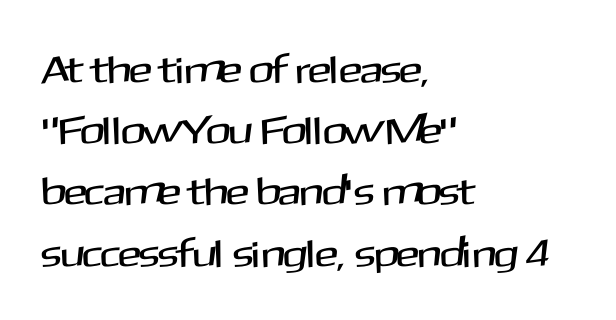
The image shows 39 px sans-serif type, upright; set left-aligned, normal line spacing (1.57x), normal letter spacing, not underlined; medium stroke contrast and a medium x-height.
